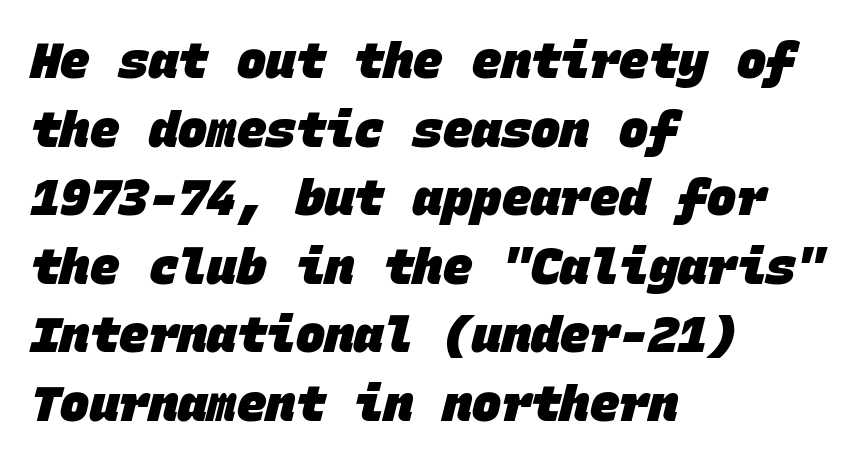
{"serif": "no", "bold": "yes", "weight": "heavy", "width": "normal", "stroke_contrast": "low", "x_height": "large", "monospaced": "yes", "underline": "no", "align": "left", "line_spacing": "normal", "line_spacing_ratio": 1.4, "letter_spacing": "normal", "letter_spacing_em": 0.0, "glyph_px": 49}
